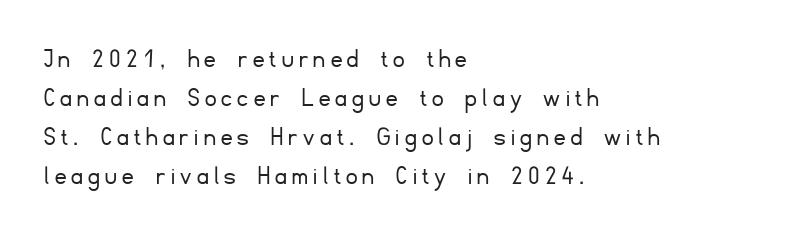
The image shows 28 px light sans-serif type, upright; set left-aligned, normal line spacing (1.39x), not underlined; low stroke contrast and a small x-height.
